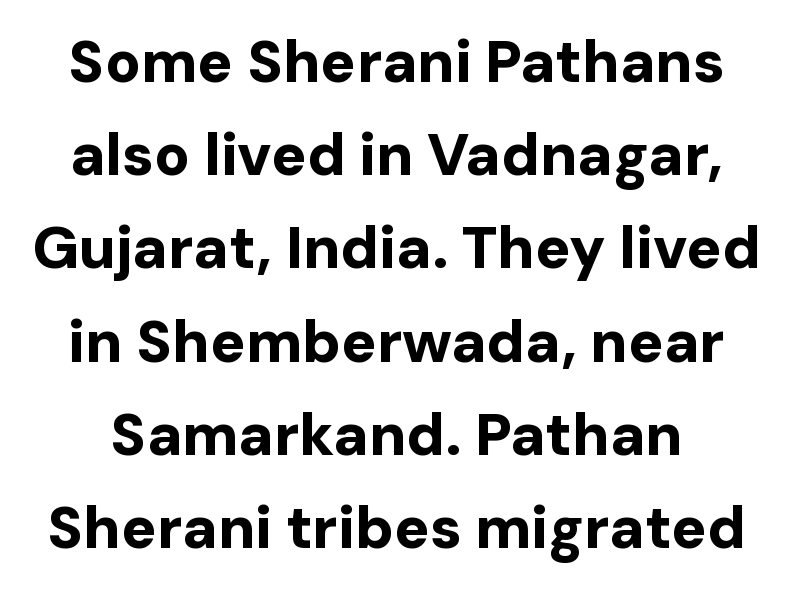
Q: Is the text bold? A: Yes.
Q: Is the text italic (slanted)? A: No, it is upright.
Q: Is the typeface a serif or a sans-serif typeface? A: Sans-serif.
Q: Is the text underlined? A: No.
Q: Is the spacing between letters normal or unusually wide? A: Normal.
Q: Is the spacing between lines tight, normal or loose? A: Normal.
Q: Width (condensed, normal, or wide)? A: Normal.
Q: Stroke contrast? A: Low.
Q: x-height? A: Medium.
Q: Monospaced? A: No.
